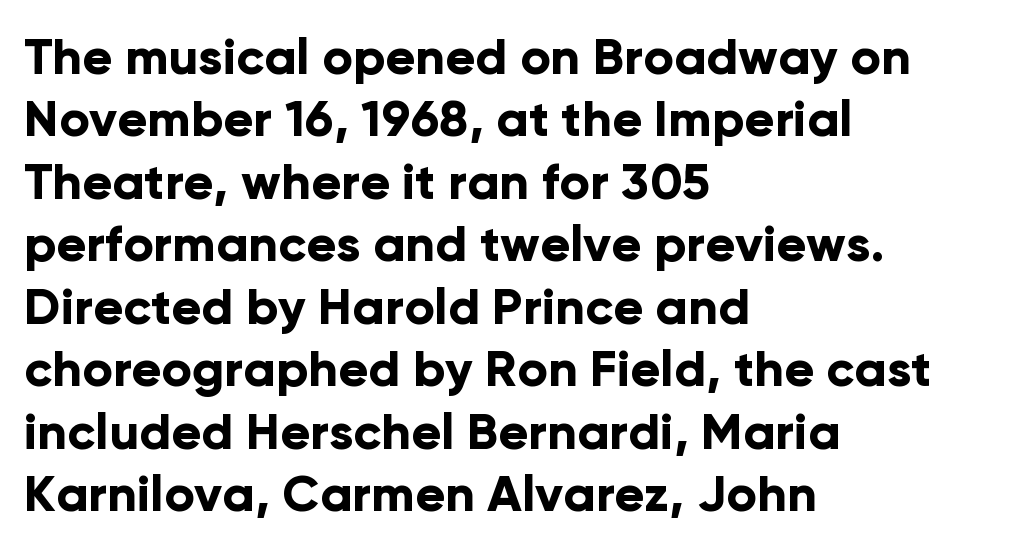
Q: Is the text bold? A: Yes.
Q: Is the text italic (slanted)? A: No, it is upright.
Q: Is the typeface a serif or a sans-serif typeface? A: Sans-serif.
Q: Is the text underlined? A: No.
Q: How is the paragraph aligned? A: Left-aligned.
Q: Is the spacing between letters normal or unusually wide? A: Normal.
Q: Is the spacing between lines tight, normal or loose? A: Normal.
Q: Width (condensed, normal, or wide)? A: Normal.
Q: Stroke contrast? A: Low.
Q: x-height? A: Medium.
Q: Monospaced? A: No.
